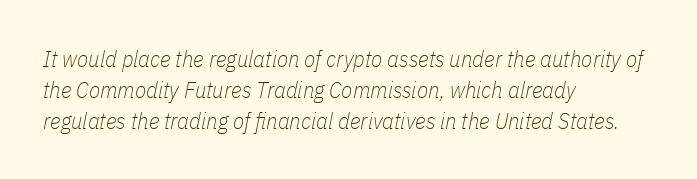
Q: Is the text bold? A: No.
Q: Is the text italic (slanted)? A: Yes, it leans right by about 11 degrees.
Q: Is the text underlined? A: No.
Q: How is the paragraph aligned? A: Left-aligned.
Q: Is the spacing between letters normal or unusually wide? A: Normal.
Q: Is the spacing between lines tight, normal or loose? A: Normal.
